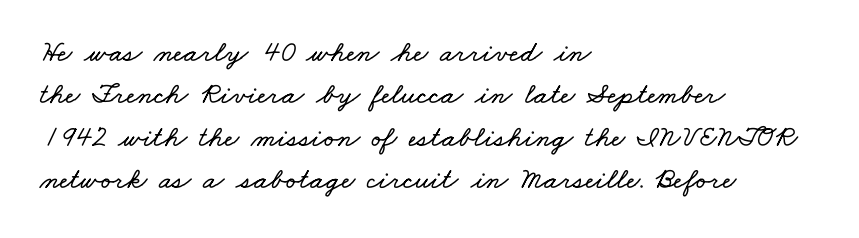
Q: Is the text underlined? A: No.
Q: How is the paragraph aligned? A: Left-aligned.
Q: Is the spacing between letters normal or unusually wide? A: Normal.
Q: Is the spacing between lines tight, normal or loose? A: Normal.
Q: Width (condensed, normal, or wide)? A: Wide.
Q: Stroke contrast? A: Low.
Q: x-height? A: Small.
Q: Monospaced? A: No.
